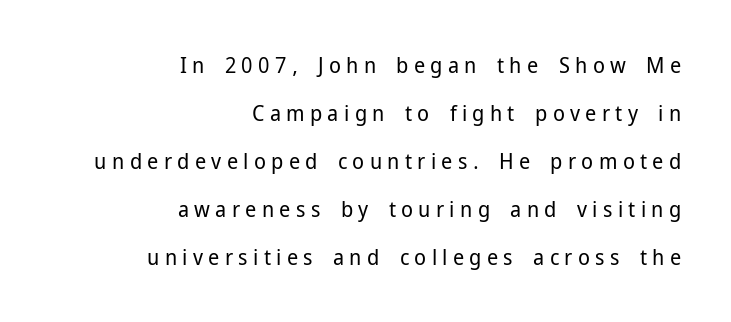
{"italic": "no", "bold": "no", "underline": "no", "align": "right", "line_spacing": "loose", "line_spacing_ratio": 2.18, "letter_spacing": "wide", "letter_spacing_em": 0.24, "glyph_px": 22}
